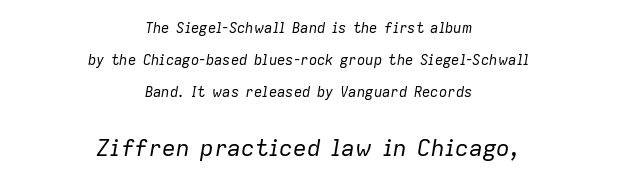
Q: Is the text bold? A: No.
Q: Is the text italic (slanted)? A: Yes, it leans right by about 9 degrees.
Q: Is the text underlined? A: No.
Q: How is the paragraph aligned? A: Centered.
Q: Is the spacing between letters normal or unusually wide? A: Normal.
Q: Is the spacing between lines tight, normal or loose? A: Loose.
Q: Which block of text is set in a larger size, the first (top) or the second (bottom)? A: The second (bottom) one.
